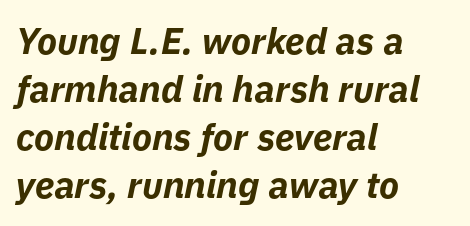
{"italic": "yes", "lean": "right", "slant_degrees": 11, "bold": "yes", "weight": "bold", "width": "normal", "stroke_contrast": "low", "x_height": "medium", "monospaced": "no", "underline": "no", "align": "left", "line_spacing": "normal", "line_spacing_ratio": 1.3, "letter_spacing": "normal", "letter_spacing_em": 0.0, "glyph_px": 37}
